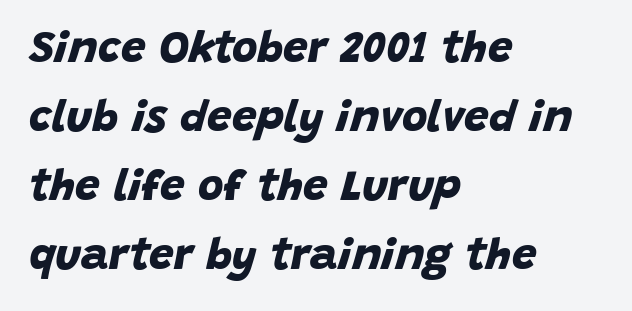
{"serif": "no", "bold": "yes", "weight": "bold", "width": "normal", "stroke_contrast": "low", "x_height": "large", "monospaced": "no", "underline": "no", "align": "left", "line_spacing": "normal", "line_spacing_ratio": 1.57, "letter_spacing": "normal", "letter_spacing_em": 0.0, "glyph_px": 44}
